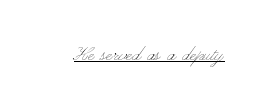
Students, observe the line beneath the letters — that is underlining. Stems here are at most as thick as an everyday book face. Between one letter and the next there's only the usual sliver of space.
